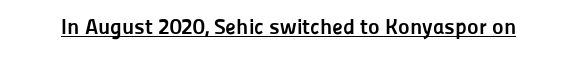
{"italic": "no", "bold": "yes", "underline": "yes", "letter_spacing": "normal", "letter_spacing_em": 0.0, "glyph_px": 22}
